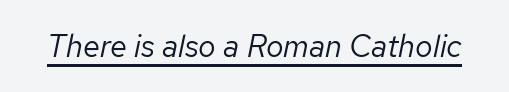
This is oblique type, the kind used for emphasis or titles. Beneath each row of characters lies a ruled line. No letter is thick-stroked: the sample isn't bold. Caption: standard tracking, unaltered. A typesetter would call this proportional, since set widths differ per character.
